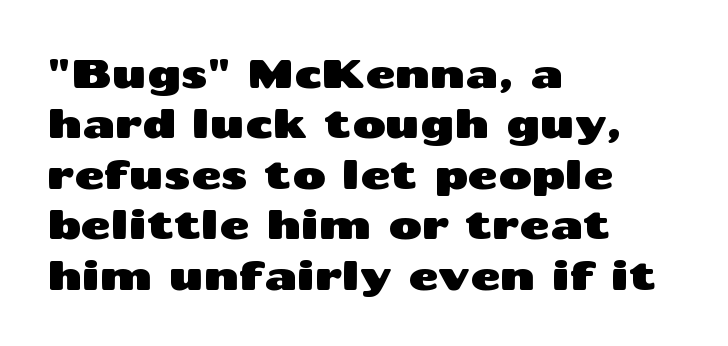
The image shows 41 px wide sans-serif type, upright; set left-aligned, line spacing 1.23x, normal letter spacing, not underlined; medium stroke contrast and a medium x-height.
